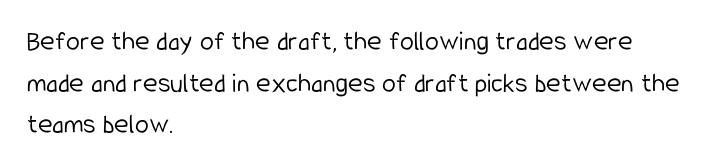
The image shows 28 px light, condensed sans-serif type, upright; set left-aligned, normal line spacing (1.49x), normal letter spacing, not underlined; low stroke contrast and a medium x-height.
